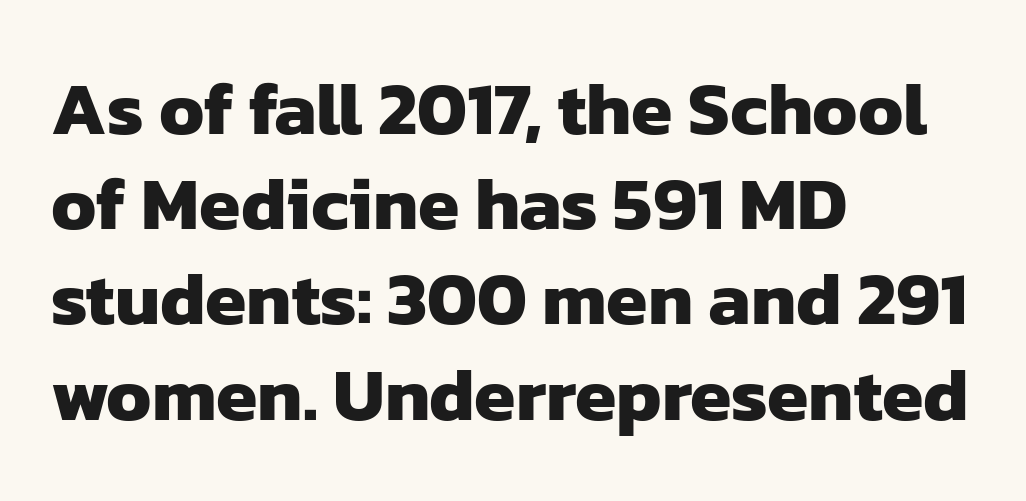
Short note: letters normally spaced. The rendering uses natural spacing where letterforms have individual widths. One-word summary of the alignment: left. The designer went with a sans here, leaving each stem footless.
